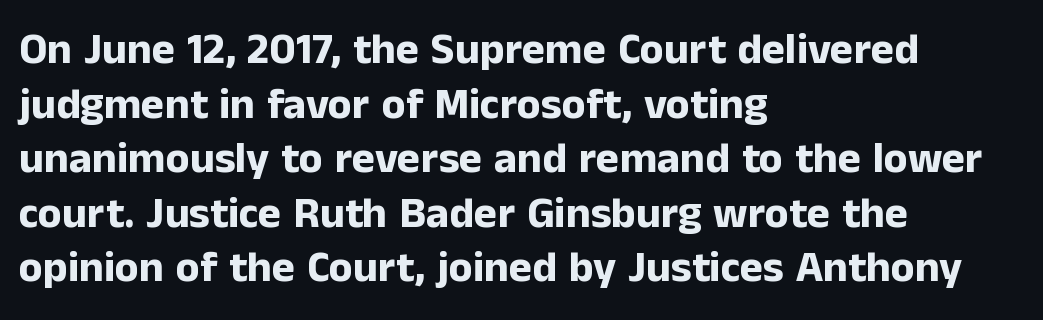
These lines are rendered in a variable-pitch font. Descenders hang freely into open space. Spacing between characters is what you'd get straight out of the box. The glyphs in this specimen are sans serif. Weight: bold. Every character sits straight up, as roman type does.
